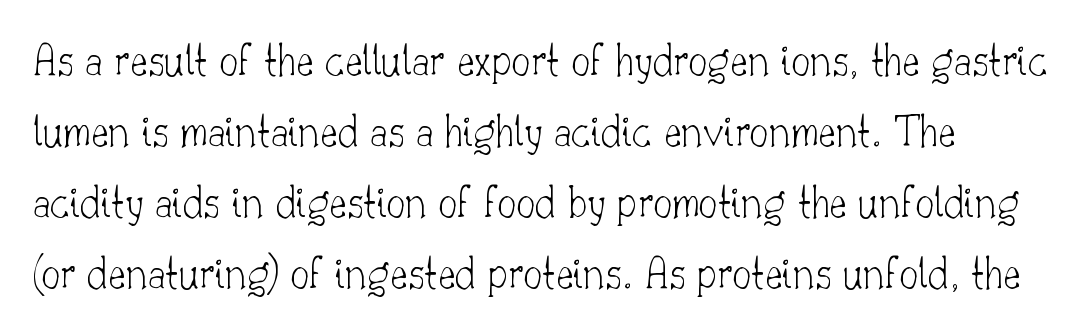
No chunkiness to these letters — they're not bold. This rendering features lettering with no underline. Regarding serifs, this sample has them. Posture: upright roman. Think of a printed novel: that variable character pitch is what you see here. Is there much room between lines? A standard amount, neither cramped nor airy.
